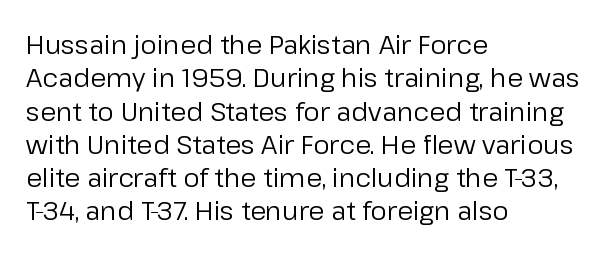
Compared with typical paragraphs, the rows here are spaced about the same. The letters stand straight up with perfectly vertical stems. Short and long lines alike share a common starting point at left. Is the stroke heavy? The answer is a plain regular-or-lighter. In terms of letterspacing, this is plain default setting. Just letters on the line, the space beneath them empty.
